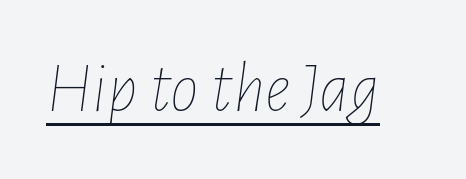
{"italic": "yes", "lean": "right", "slant_degrees": 7, "bold": "no", "weight": "thin", "width": "condensed", "stroke_contrast": "low", "x_height": "medium", "monospaced": "no", "underline": "yes", "letter_spacing": "normal", "letter_spacing_em": 0.0, "glyph_px": 72}
